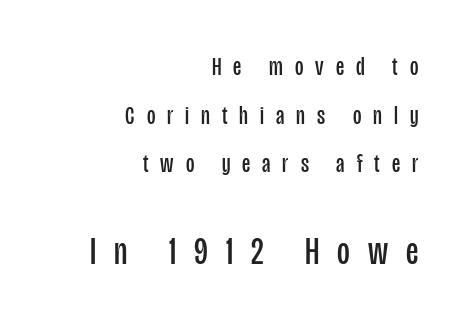
Q: Is the text bold? A: No.
Q: Is the text italic (slanted)? A: No, it is upright.
Q: Is the typeface a serif or a sans-serif typeface? A: Sans-serif.
Q: Is the text underlined? A: No.
Q: How is the paragraph aligned? A: Right-aligned.
Q: Is the spacing between letters normal or unusually wide? A: Unusually wide.
Q: Which block of text is set in a larger size, the first (top) or the second (bottom)? A: The second (bottom) one.
Q: Width (condensed, normal, or wide)? A: Condensed.
Q: Stroke contrast? A: Low.
Q: x-height? A: Large.
Q: Monospaced? A: No.
